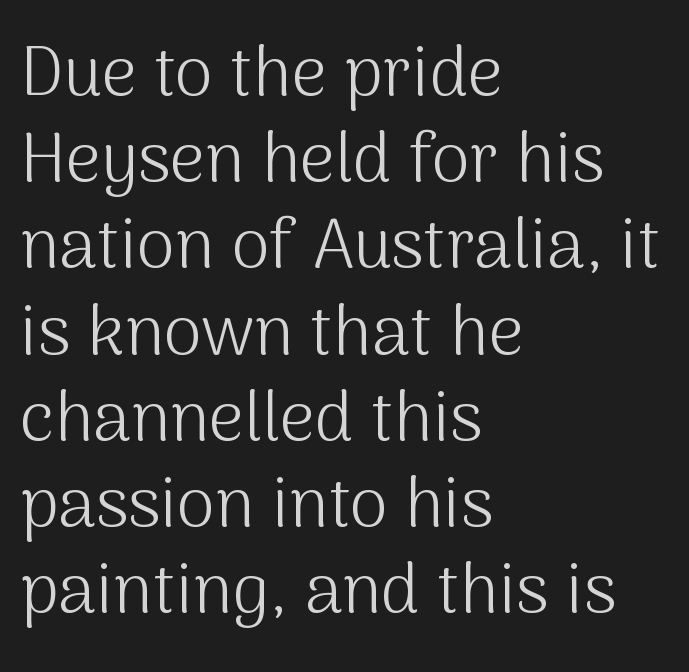
Descenders are the only things crossing below the line. The lines are quadded left. This rendering leaves character spacing at its baseline value. Serif or sans? Sans — the stroke terminals are bare.
